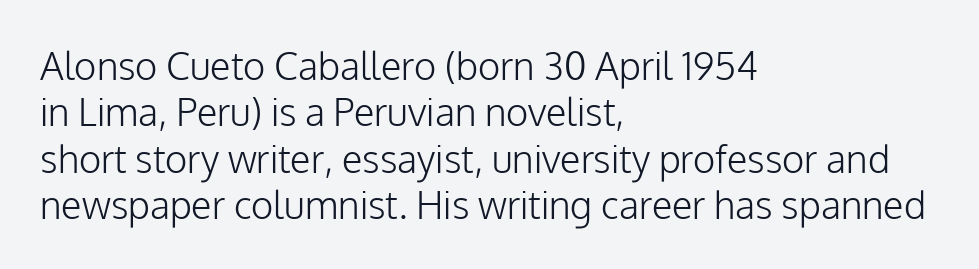
The image shows 38 px light sans-serif type, upright; set left-aligned, line spacing 1.22x, normal letter spacing, not underlined; low stroke contrast and a medium x-height.
